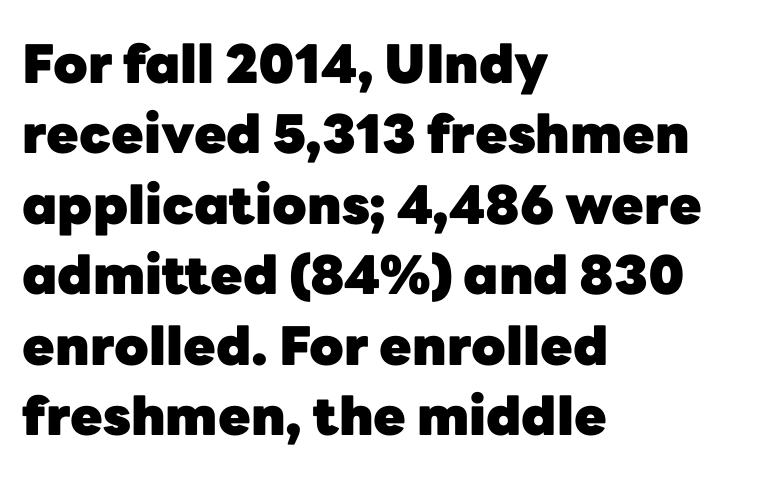
{"serif": "no", "italic": "no", "bold": "yes", "weight": "heavy", "width": "normal", "stroke_contrast": "low", "x_height": "medium", "monospaced": "no", "underline": "no", "align": "left", "line_spacing": "normal", "line_spacing_ratio": 1.33, "letter_spacing": "normal", "letter_spacing_em": 0.0, "glyph_px": 53}
